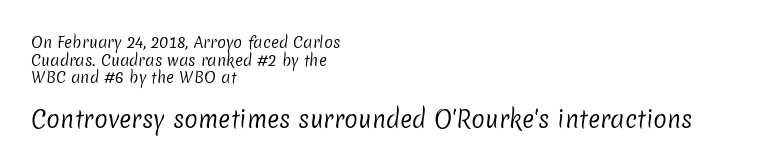
The image shows 23 px text type; set left-aligned, line spacing 1.18x, normal letter spacing, not underlined; the second (bottom) block is 1.53x larger.
